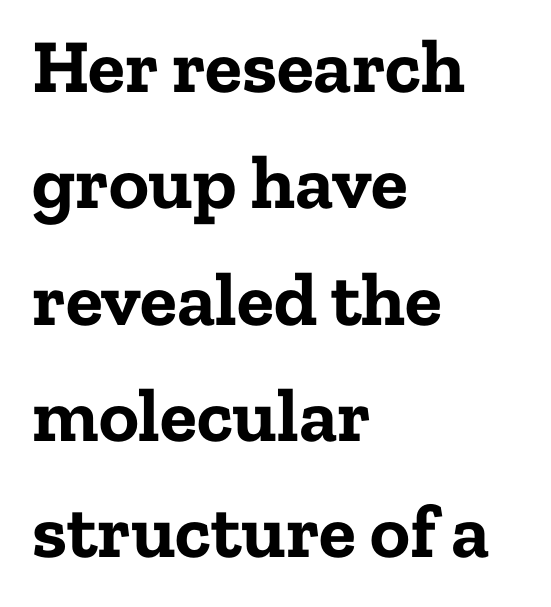
Q: Is the text bold? A: Yes.
Q: Is the text italic (slanted)? A: No, it is upright.
Q: Is the typeface a serif or a sans-serif typeface? A: Serif.
Q: Is the text underlined? A: No.
Q: How is the paragraph aligned? A: Left-aligned.
Q: Is the spacing between letters normal or unusually wide? A: Normal.
Q: Is the spacing between lines tight, normal or loose? A: Normal.
Q: Width (condensed, normal, or wide)? A: Normal.
Q: Stroke contrast? A: Low.
Q: x-height? A: Medium.
Q: Monospaced? A: No.
